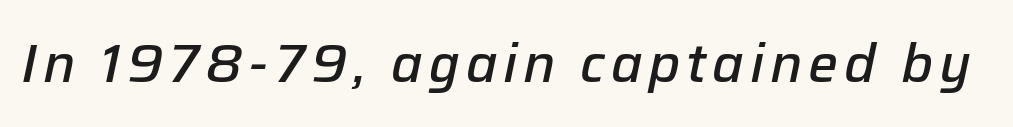
Q: Is the text bold? A: Semi-bold.
Q: Is the text italic (slanted)? A: Yes, it leans right by about 12 degrees.
Q: Is the text underlined? A: No.
Q: Width (condensed, normal, or wide)? A: Normal.
Q: Stroke contrast? A: Low.
Q: x-height? A: Medium.
Q: Monospaced? A: No.
